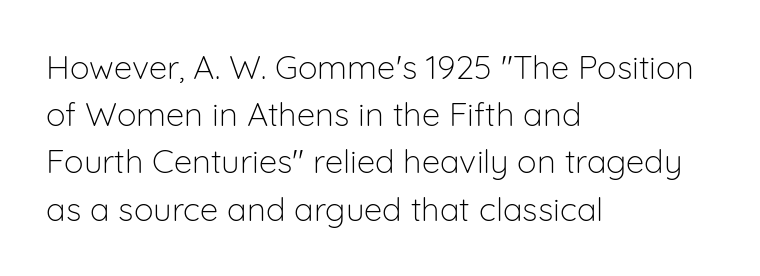
The image shows 33 px light sans-serif type, upright; set left-aligned, normal line spacing (1.43x), normal letter spacing, not underlined; low stroke contrast and a medium x-height.
